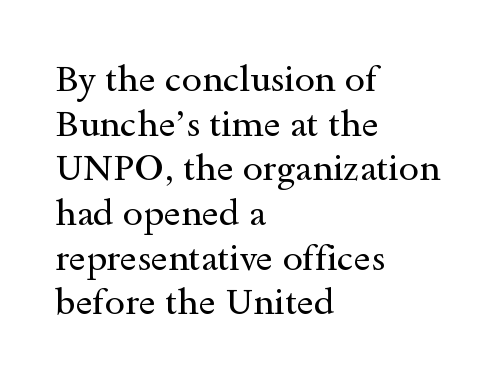
Q: Is the text bold? A: No.
Q: Is the text italic (slanted)? A: No, it is upright.
Q: Is the typeface a serif or a sans-serif typeface? A: Serif.
Q: Is the text underlined? A: No.
Q: How is the paragraph aligned? A: Left-aligned.
Q: Is the spacing between letters normal or unusually wide? A: Normal.
Q: Width (condensed, normal, or wide)? A: Wide.
Q: x-height? A: Small.
Q: Monospaced? A: No.
